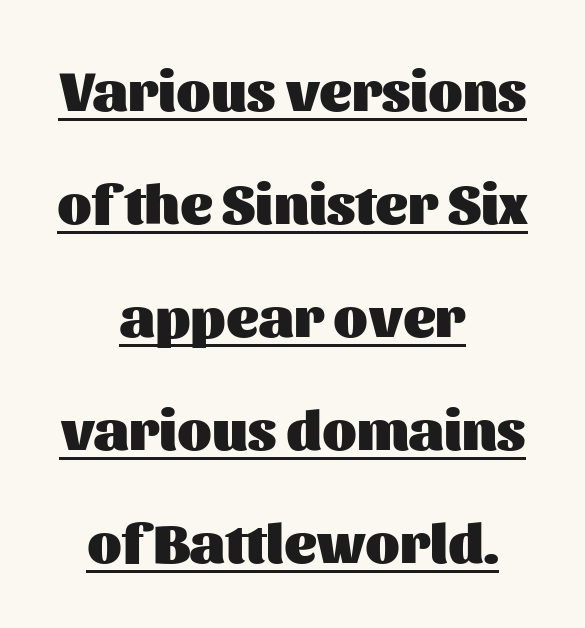
The rendering uses the underline text-decoration. The rendering uses natural spacing where letterforms have individual widths. A dark, heavy texture on the line: the type is bold. Observe the ordinary spacing: letters are neighbours, not strangers. Caption: multi-line text, centered on the measure. The lettering holds an erect, upright posture throughout.
